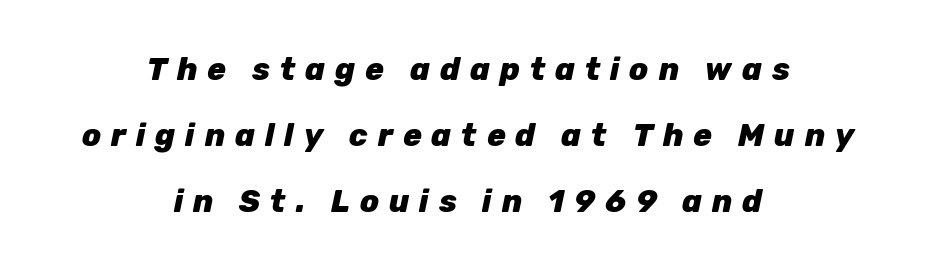
The image shows 31 px heavy type, italic (leaning right); set centered, loose line spacing (2.13x), unusually wide letter spacing (+0.32 em), not underlined; low stroke contrast and a medium x-height.
